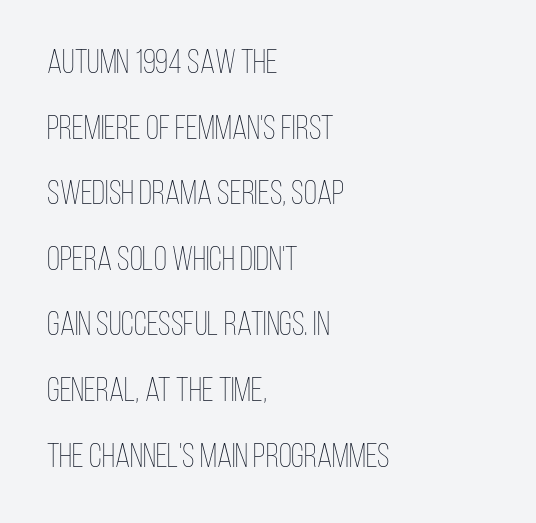
The image shows 34 px thin, condensed type, upright; set left-aligned, loose line spacing (1.93x), normal letter spacing, not underlined; low stroke contrast and a large x-height.
